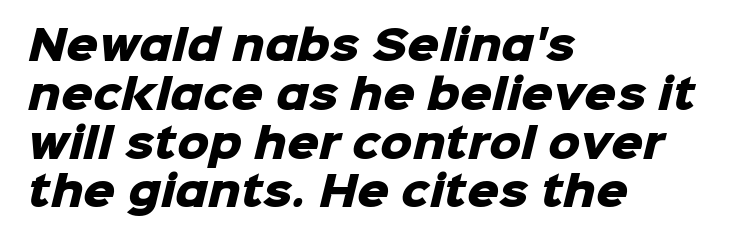
The image shows 40 px heavy sans-serif type; set left-aligned, line spacing 1.22x, normal letter spacing, not underlined; low stroke contrast and a medium x-height.
